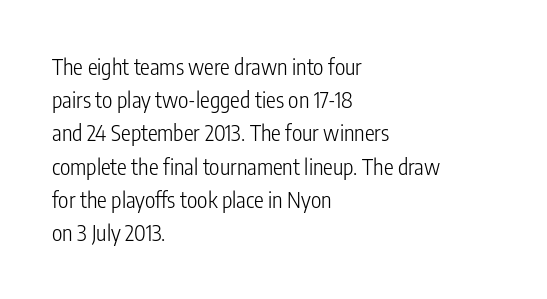
The image shows 22 px text type, upright; set left-aligned, normal line spacing (1.51x), normal letter spacing, not underlined.
